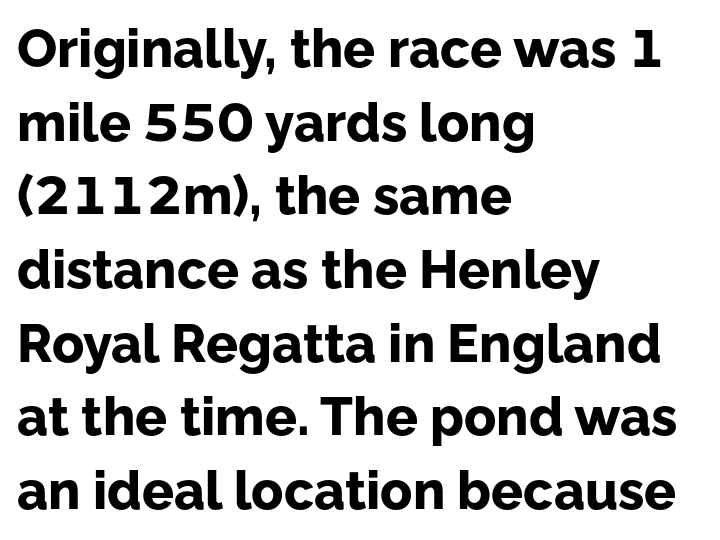
Think of a printed novel: that variable character pitch is what you see here. The letters stand upright; this is a roman face. Font category for this specimen: sans-serif. Notice how thick the strokes are: this is what a full bold looks like.
